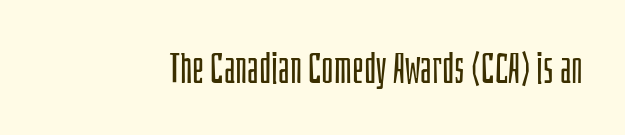
The image shows 42 px light, condensed sans-serif type, upright; set normal letter spacing, not underlined; low stroke contrast and a large x-height.
